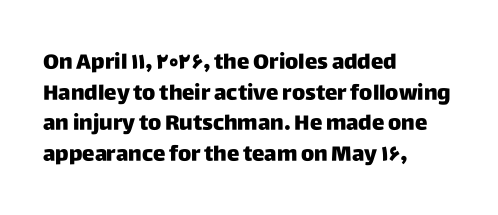
Q: Is the text italic (slanted)? A: No, it is upright.
Q: Is the text underlined? A: No.
Q: How is the paragraph aligned? A: Left-aligned.
Q: Is the spacing between letters normal or unusually wide? A: Normal.
Q: Is the spacing between lines tight, normal or loose? A: Normal.
